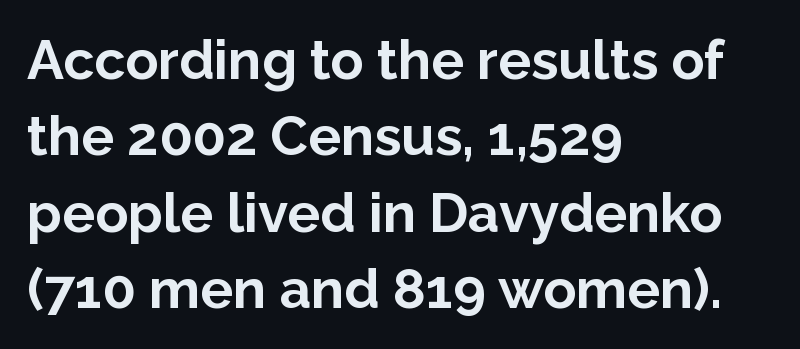
The image shows 55 px bold sans-serif type, upright; set left-aligned, normal line spacing (1.39x), normal letter spacing, not underlined; low stroke contrast and a medium x-height.
